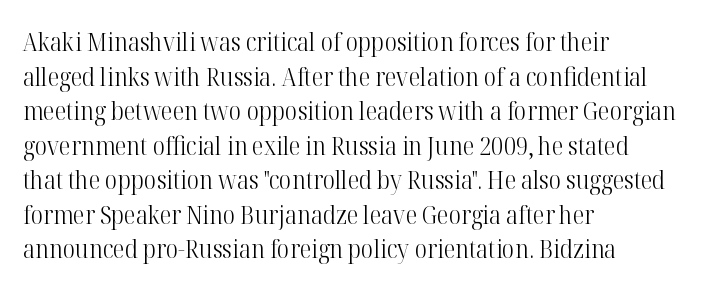
Q: Is the text bold? A: No.
Q: Is the text italic (slanted)? A: No, it is upright.
Q: Is the text underlined? A: No.
Q: How is the paragraph aligned? A: Left-aligned.
Q: Is the spacing between letters normal or unusually wide? A: Normal.
Q: Is the spacing between lines tight, normal or loose? A: Normal.
